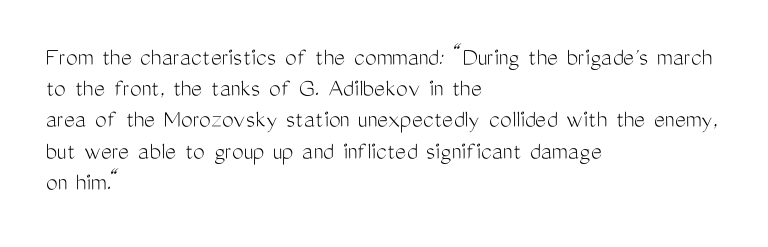
Q: Is the text bold? A: No.
Q: Is the text italic (slanted)? A: No, it is upright.
Q: Is the text underlined? A: No.
Q: How is the paragraph aligned? A: Left-aligned.
Q: Is the spacing between letters normal or unusually wide? A: Normal.
